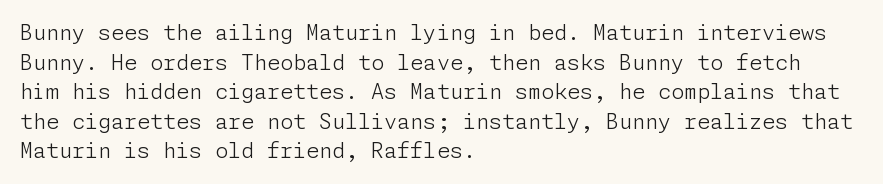
Quick note: underline off. Do the letters lean? They stand straight. The text block is weighted toward the left margin, trailing off unevenly rightward. This rendering leaves character spacing at its baseline value. Vertical spacing — default.
